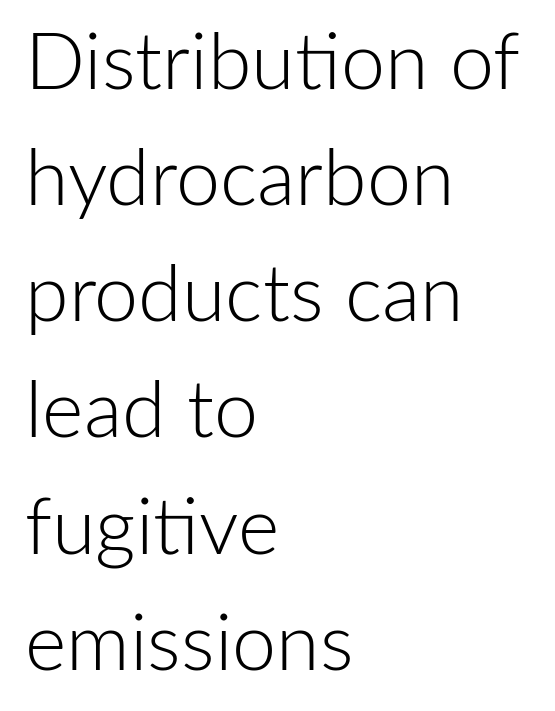
The image shows 79 px light sans-serif type, upright; set left-aligned, normal line spacing (1.47x), normal letter spacing, not underlined; low stroke contrast and a medium x-height.
